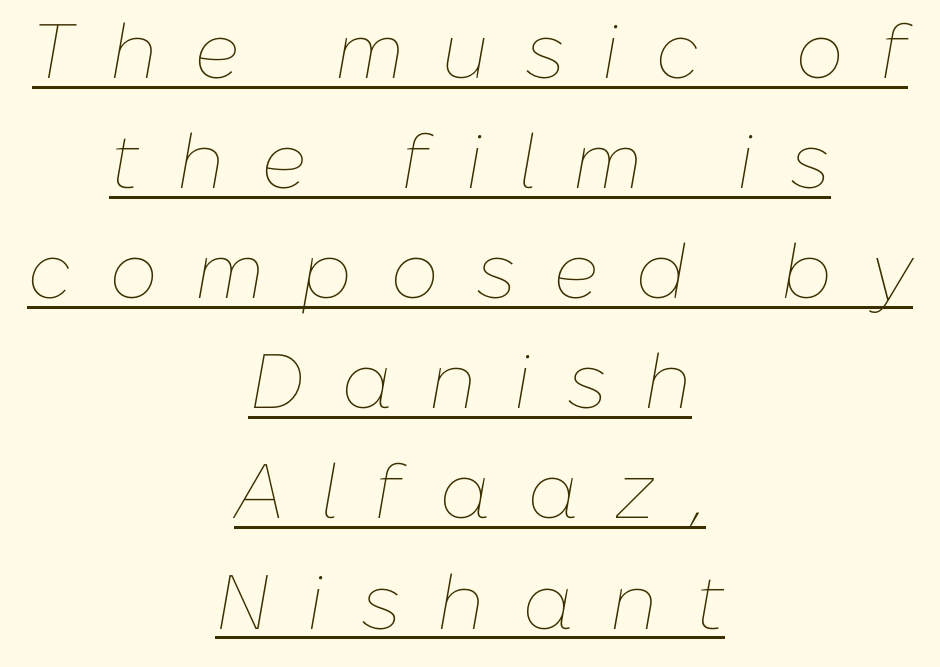
Q: Is the text bold? A: No.
Q: Is the text italic (slanted)? A: Yes, it leans right by about 10 degrees.
Q: Is the text underlined? A: Yes.
Q: How is the paragraph aligned? A: Centered.
Q: Is the spacing between letters normal or unusually wide? A: Unusually wide.
Q: Is the spacing between lines tight, normal or loose? A: Normal.
Q: Width (condensed, normal, or wide)? A: Normal.
Q: Stroke contrast? A: Low.
Q: x-height? A: Medium.
Q: Monospaced? A: No.
